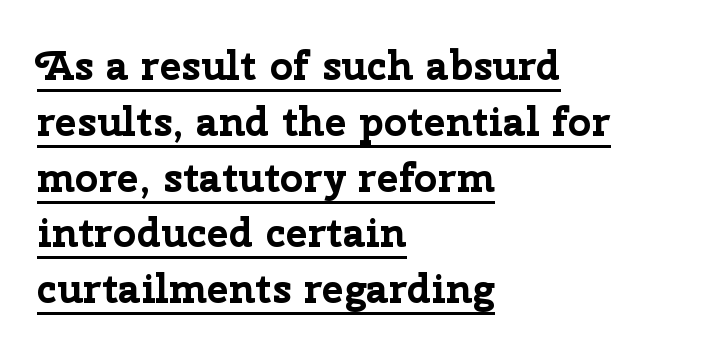
One glance says typical: line gaps are just what's usual. Italic? Not at all — the glyphs are vertical. You could not count columns in this text — the font is proportionally spaced. The font is running at its bold setting. Line beginnings align vertically; line endings do not. Somebody hit Ctrl+U on this one — the words are underlined.
